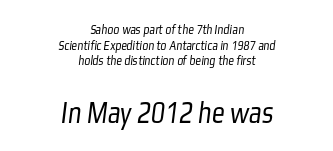
Q: Is the text bold? A: No.
Q: Is the typeface a serif or a sans-serif typeface? A: Sans-serif.
Q: Is the text underlined? A: No.
Q: How is the paragraph aligned? A: Centered.
Q: Is the spacing between letters normal or unusually wide? A: Normal.
Q: Is the spacing between lines tight, normal or loose? A: Tight.
Q: Which block of text is set in a larger size, the first (top) or the second (bottom)? A: The second (bottom) one.
Q: Width (condensed, normal, or wide)? A: Condensed.
Q: Stroke contrast? A: Low.
Q: x-height? A: Medium.
Q: Monospaced? A: No.
